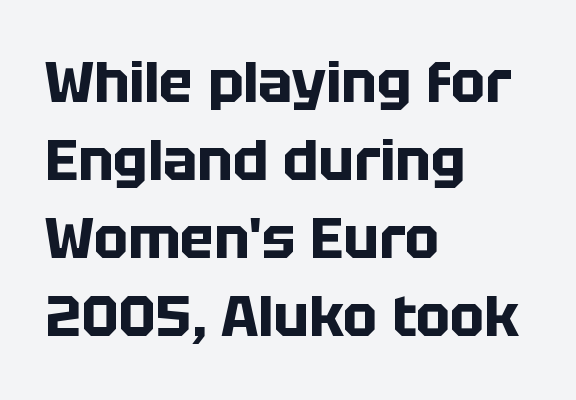
{"serif": "no", "italic": "no", "bold": "yes", "weight": "bold", "width": "normal", "stroke_contrast": "low", "x_height": "large", "monospaced": "no", "underline": "no", "align": "left", "line_spacing": "normal", "line_spacing_ratio": 1.37, "letter_spacing": "normal", "letter_spacing_em": 0.0, "glyph_px": 57}
